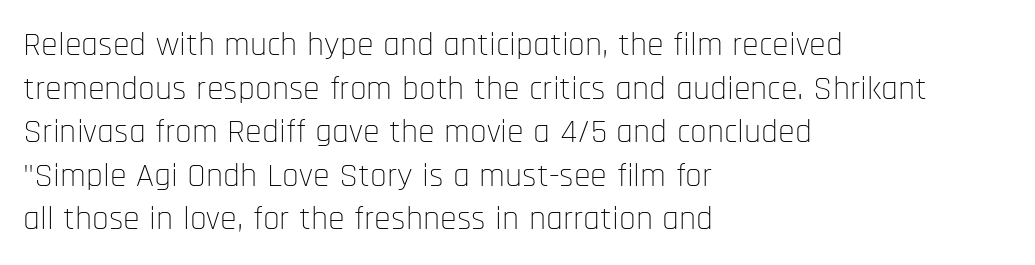
The image shows 34 px thin, condensed sans-serif type, upright; set left-aligned, normal line spacing (1.28x), normal letter spacing, not underlined; low stroke contrast and a large x-height.
